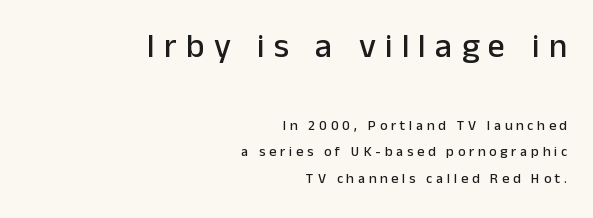
Q: Is the text italic (slanted)? A: No, it is upright.
Q: Is the typeface a serif or a sans-serif typeface? A: Sans-serif.
Q: Is the text underlined? A: No.
Q: How is the paragraph aligned? A: Right-aligned.
Q: Is the spacing between letters normal or unusually wide? A: Unusually wide.
Q: Which block of text is set in a larger size, the first (top) or the second (bottom)? A: The first (top) one.
Q: Width (condensed, normal, or wide)? A: Normal.
Q: Stroke contrast? A: Low.
Q: x-height? A: Medium.
Q: Monospaced? A: No.
